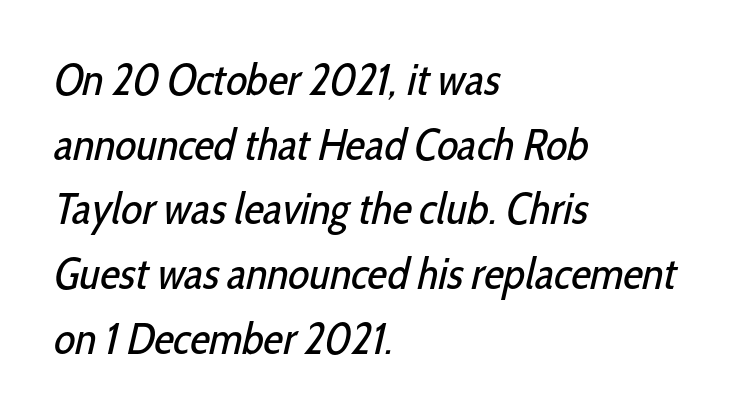
The image shows 44 px regular-weight, condensed sans-serif type; set left-aligned, normal line spacing (1.47x), normal letter spacing, not underlined; low stroke contrast and a medium x-height.
